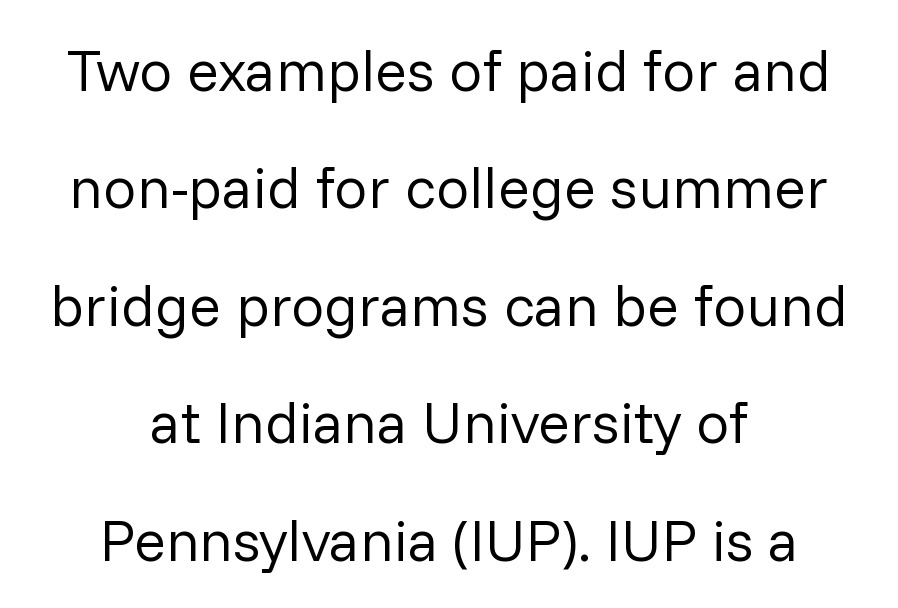
It's the straight-up-and-down kind of type. The passage shown is typed in a proportional face where columns would drift. The gaps between neighbouring characters are ordinary and unremarkable. The cut favours lightness, reaching ordinary text weight at its darkest. One-word summary of the alignment: center. The passage shown is typeset with a sans-serif family.
